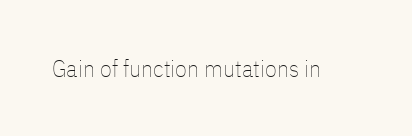
{"italic": "no", "bold": "no", "underline": "no", "letter_spacing": "normal", "letter_spacing_em": 0.0, "glyph_px": 24}
